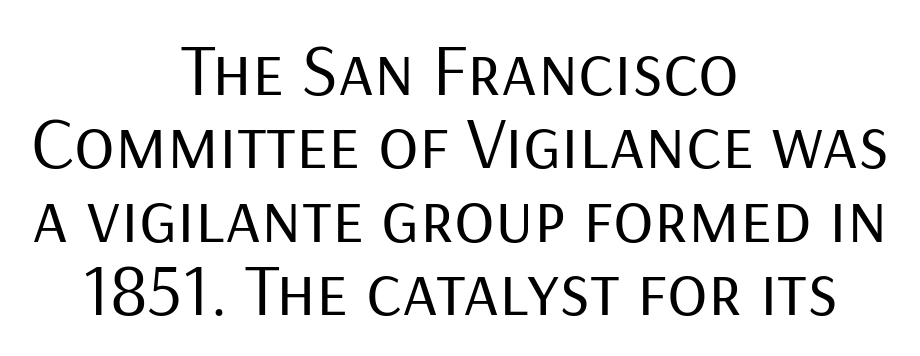
{"serif": "no", "italic": "no", "bold": "no", "weight": "regular", "width": "normal", "stroke_contrast": "low", "x_height": "medium", "monospaced": "no", "underline": "no", "align": "center", "line_spacing": "tight", "line_spacing_ratio": 0.98, "letter_spacing": "normal", "letter_spacing_em": 0.0, "glyph_px": 75}
